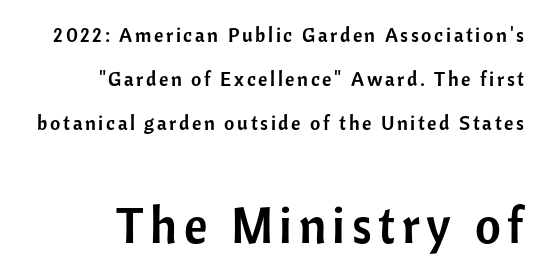
Q: Is the text italic (slanted)? A: No, it is upright.
Q: Is the typeface a serif or a sans-serif typeface? A: Sans-serif.
Q: Is the text underlined? A: No.
Q: How is the paragraph aligned? A: Right-aligned.
Q: Is the spacing between lines tight, normal or loose? A: Loose.
Q: Which block of text is set in a larger size, the first (top) or the second (bottom)? A: The second (bottom) one.
Q: Width (condensed, normal, or wide)? A: Normal.
Q: Stroke contrast? A: Low.
Q: x-height? A: Medium.
Q: Monospaced? A: No.
